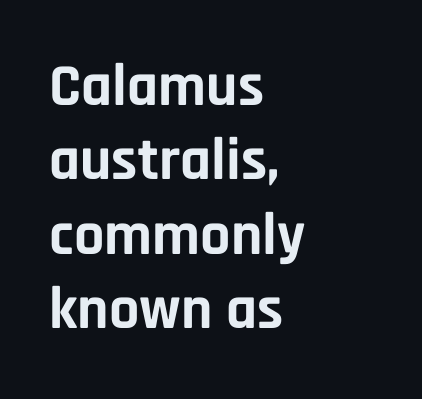
Q: Is the text bold? A: Yes.
Q: Is the text italic (slanted)? A: No, it is upright.
Q: Is the typeface a serif or a sans-serif typeface? A: Sans-serif.
Q: Is the text underlined? A: No.
Q: How is the paragraph aligned? A: Left-aligned.
Q: Is the spacing between letters normal or unusually wide? A: Normal.
Q: Width (condensed, normal, or wide)? A: Normal.
Q: Stroke contrast? A: Low.
Q: x-height? A: Large.
Q: Monospaced? A: No.
